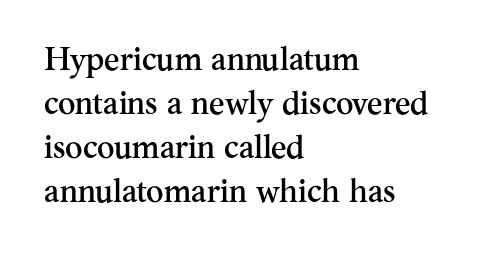
Is this a fixed-width face? No — the glyphs have proportional, varying widths. This block has exactly the height ordinary leading produces. Look at the bottom of the vertical strokes: they flare into serifs here. Quick note: underline off. The ragged edge is on the right, which tells us the setting is flush left. Upright lettering throughout.
